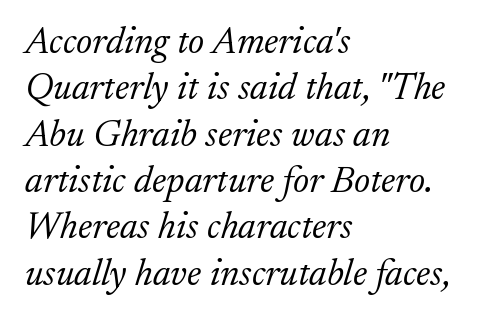
Reading down the block, your eye returns to a fixed left position each line. Any mark beneath the type? The region is blank. Letters have the restrained weight of plain body copy at most. The rendering uses natural spacing where letterforms have individual widths.
